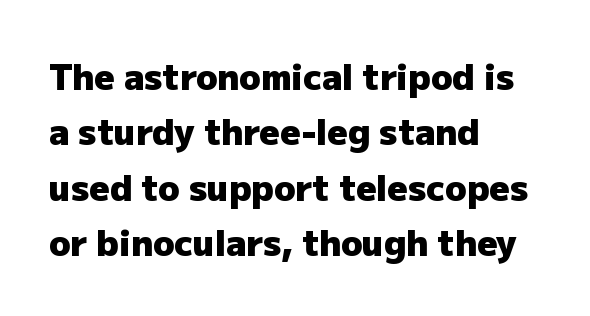
Q: Is the text bold? A: Yes.
Q: Is the text italic (slanted)? A: No, it is upright.
Q: Is the typeface a serif or a sans-serif typeface? A: Sans-serif.
Q: Is the text underlined? A: No.
Q: How is the paragraph aligned? A: Left-aligned.
Q: Is the spacing between letters normal or unusually wide? A: Normal.
Q: Is the spacing between lines tight, normal or loose? A: Normal.
Q: Width (condensed, normal, or wide)? A: Normal.
Q: Stroke contrast? A: Low.
Q: x-height? A: Medium.
Q: Monospaced? A: No.
